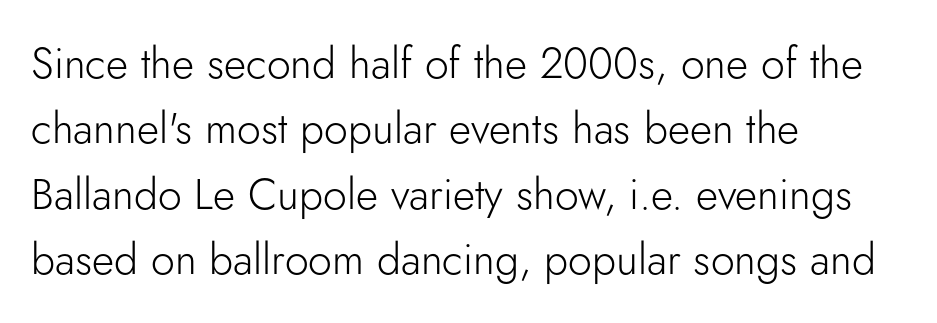
Q: Is the text bold? A: No.
Q: Is the text italic (slanted)? A: No, it is upright.
Q: Is the typeface a serif or a sans-serif typeface? A: Sans-serif.
Q: Is the text underlined? A: No.
Q: How is the paragraph aligned? A: Left-aligned.
Q: Is the spacing between letters normal or unusually wide? A: Normal.
Q: Is the spacing between lines tight, normal or loose? A: Normal.
Q: Width (condensed, normal, or wide)? A: Normal.
Q: Stroke contrast? A: Low.
Q: x-height? A: Small.
Q: Monospaced? A: No.
